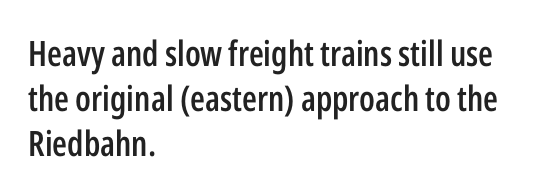
Q: Is the text bold? A: Semi-bold.
Q: Is the text italic (slanted)? A: No, it is upright.
Q: Is the typeface a serif or a sans-serif typeface? A: Sans-serif.
Q: Is the text underlined? A: No.
Q: How is the paragraph aligned? A: Left-aligned.
Q: Is the spacing between letters normal or unusually wide? A: Normal.
Q: Is the spacing between lines tight, normal or loose? A: Normal.
Q: Width (condensed, normal, or wide)? A: Condensed.
Q: Stroke contrast? A: Low.
Q: x-height? A: Medium.
Q: Monospaced? A: No.
